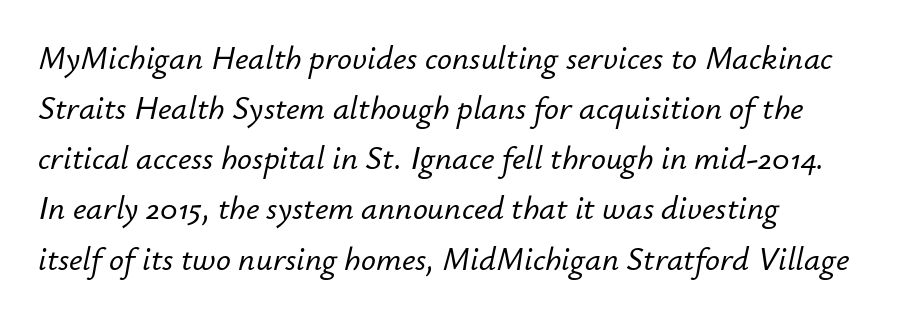
{"italic": "yes", "lean": "right", "slant_degrees": 12, "width": "normal", "stroke_contrast": "low", "x_height": "small", "monospaced": "no", "underline": "no", "align": "left", "line_spacing": "normal", "line_spacing_ratio": 1.52, "letter_spacing": "normal", "letter_spacing_em": 0.0, "glyph_px": 33}
